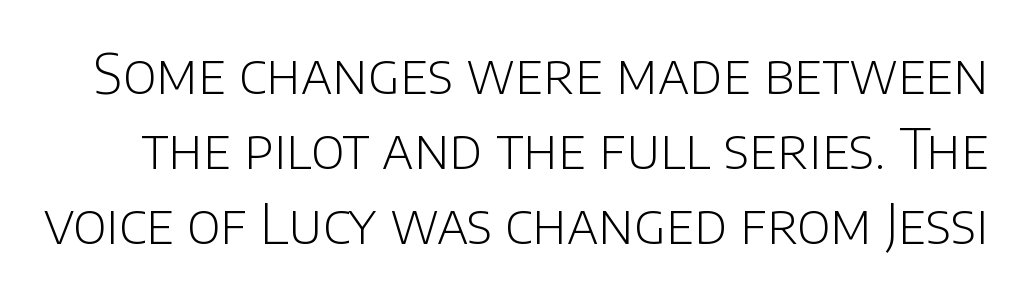
You could not count columns in this text — the font is proportionally spaced. Plain, unruled lines of type. Unlike italic type, these characters show no tilt at all. The letters carry no serifs — their stems end cleanly without finishing strokes.
